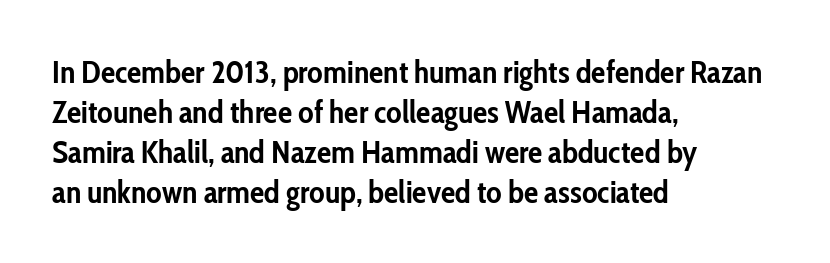
The image shows 32 px semibold, condensed sans-serif type, upright; set left-aligned, normal line spacing (1.25x), normal letter spacing, not underlined; low stroke contrast and a medium x-height.
